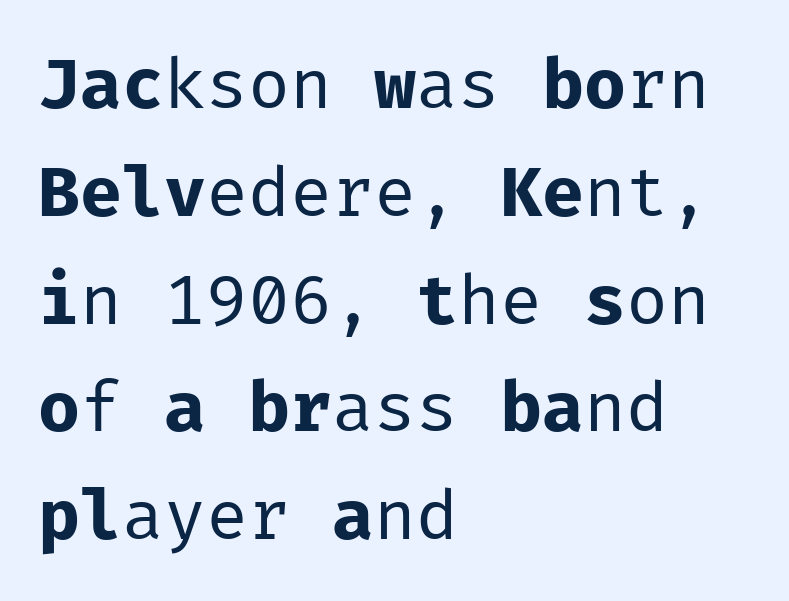
Q: Is the text bold? A: No.
Q: Is the text italic (slanted)? A: No, it is upright.
Q: Is the typeface a serif or a sans-serif typeface? A: Sans-serif.
Q: Is the text underlined? A: No.
Q: How is the paragraph aligned? A: Left-aligned.
Q: Is the spacing between letters normal or unusually wide? A: Normal.
Q: Is the spacing between lines tight, normal or loose? A: Normal.
Q: Width (condensed, normal, or wide)? A: Normal.
Q: Stroke contrast? A: Low.
Q: x-height? A: Medium.
Q: Monospaced? A: Yes.
